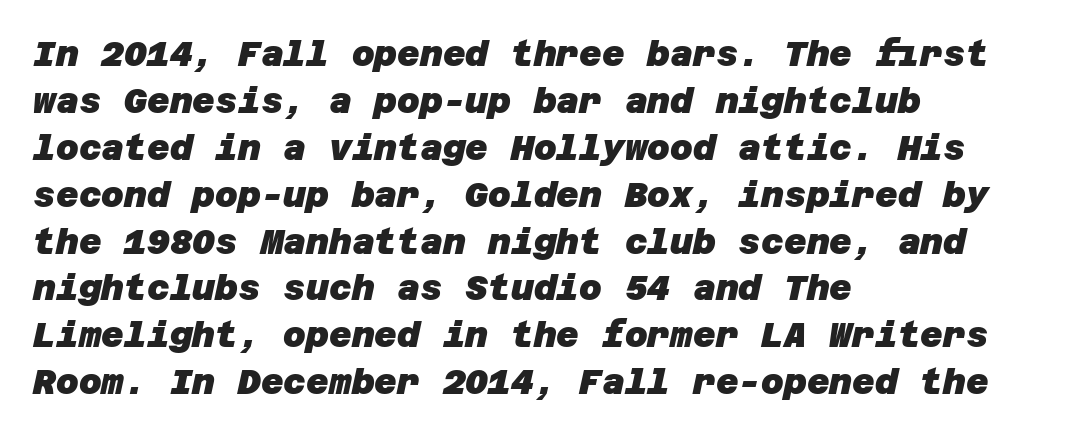
{"serif": "no", "bold": "yes", "weight": "heavy", "width": "normal", "stroke_contrast": "low", "x_height": "large", "underline": "no", "align": "left", "line_spacing": "normal", "line_spacing_ratio": 1.34, "letter_spacing": "normal", "letter_spacing_em": 0.0, "glyph_px": 35}
